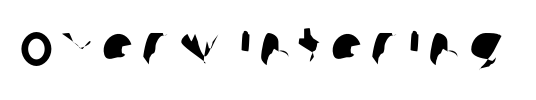
Quick note: underline off. The passage shown is typeset with a sans-serif family. Proportional: the letters do not fall into vertical columns.
